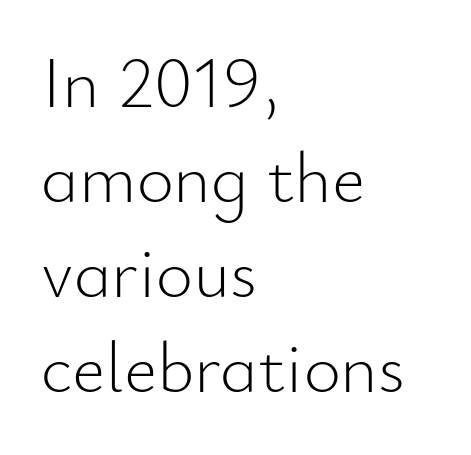
Q: Is the text bold? A: No.
Q: Is the text italic (slanted)? A: No, it is upright.
Q: Is the typeface a serif or a sans-serif typeface? A: Sans-serif.
Q: Is the text underlined? A: No.
Q: How is the paragraph aligned? A: Left-aligned.
Q: Is the spacing between letters normal or unusually wide? A: Normal.
Q: Is the spacing between lines tight, normal or loose? A: Normal.
Q: Width (condensed, normal, or wide)? A: Normal.
Q: Stroke contrast? A: Low.
Q: x-height? A: Small.
Q: Monospaced? A: No.
